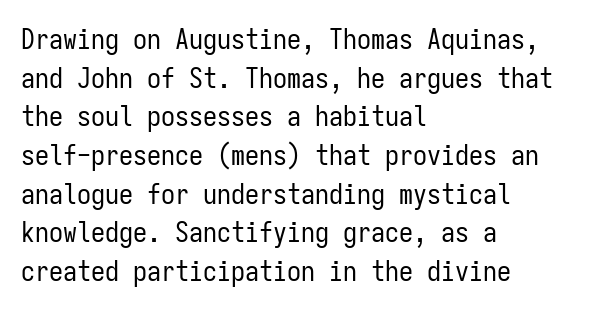
The image shows 28 px regular-weight, condensed sans-serif type, upright, monospaced; set left-aligned, normal line spacing (1.38x), normal letter spacing, not underlined; low stroke contrast and a medium x-height.
